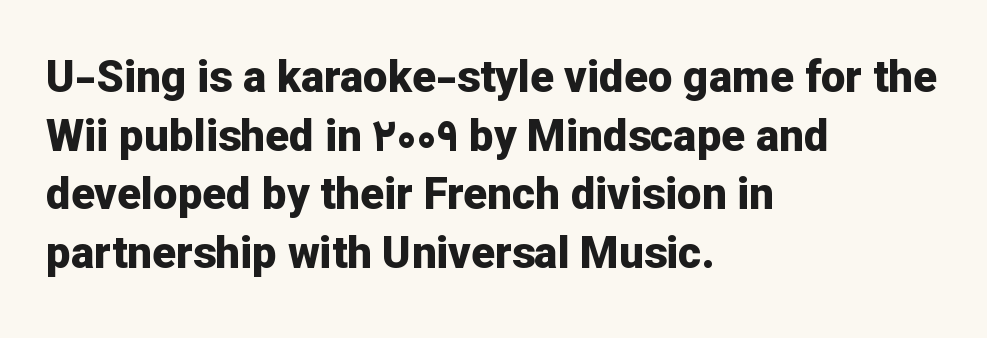
The image shows 44 px bold sans-serif type, upright; set left-aligned, normal line spacing (1.33x), normal letter spacing, not underlined; low stroke contrast and a medium x-height.
